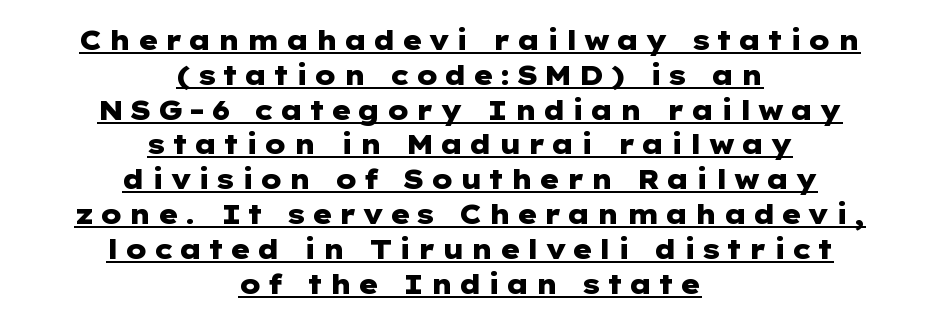
Underlined type. Style check: upright. Does extra space separate the letters? Yes, quite a lot of it. Neither beginnings nor endings align; midpoints do. Students, this is bold: see how much ink each stroke carries.
